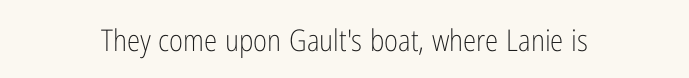
{"serif": "no", "italic": "no", "bold": "no", "weight": "light", "width": "condensed", "stroke_contrast": "low", "x_height": "medium", "monospaced": "no", "underline": "no", "align": "center", "letter_spacing": "normal", "letter_spacing_em": 0.0, "glyph_px": 30}
